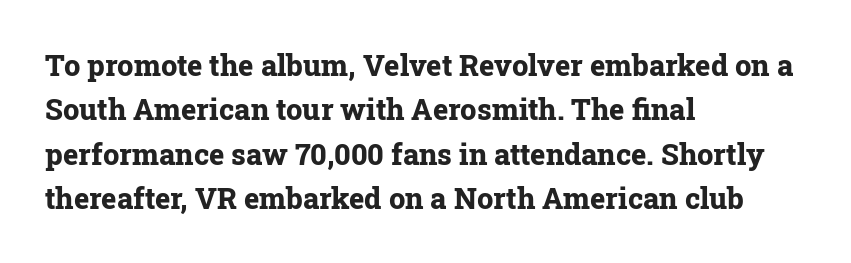
{"serif": "yes", "italic": "no", "bold": "yes", "weight": "bold", "width": "normal", "stroke_contrast": "low", "x_height": "medium", "monospaced": "no", "underline": "no", "align": "left", "line_spacing": "normal", "line_spacing_ratio": 1.53, "letter_spacing": "normal", "letter_spacing_em": 0.0, "glyph_px": 29}
